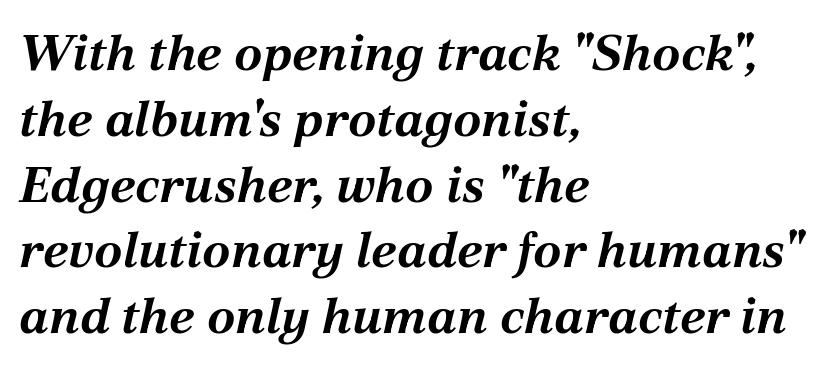
{"italic": "yes", "lean": "right", "slant_degrees": 12, "bold": "yes", "weight": "bold", "width": "normal", "stroke_contrast": "medium", "x_height": "medium", "monospaced": "no", "underline": "no", "align": "left", "line_spacing": "normal", "line_spacing_ratio": 1.29, "letter_spacing": "normal", "letter_spacing_em": 0.0, "glyph_px": 51}
